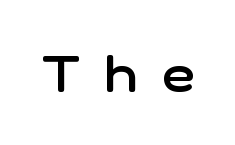
The gaps between neighbouring characters are conspicuously large. Honestly, there is no underline to notice here at all. Nothing sits at the stroke ends, so this counts as sans-serif. Proportional: the letters do not fall into vertical columns.
